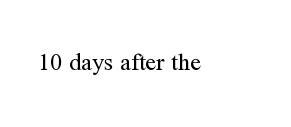
{"italic": "no", "bold": "no", "underline": "no", "letter_spacing": "normal", "letter_spacing_em": 0.0, "glyph_px": 24}
